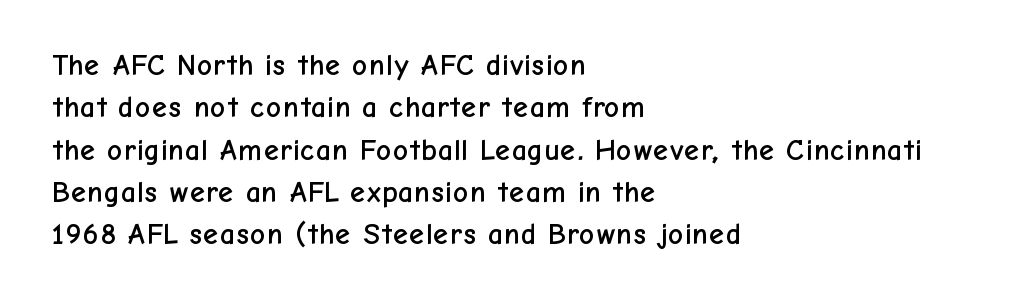
The image shows 30 px sans-serif type, upright; set left-aligned, normal line spacing (1.41x), normal letter spacing, not underlined; low stroke contrast and a medium x-height.
